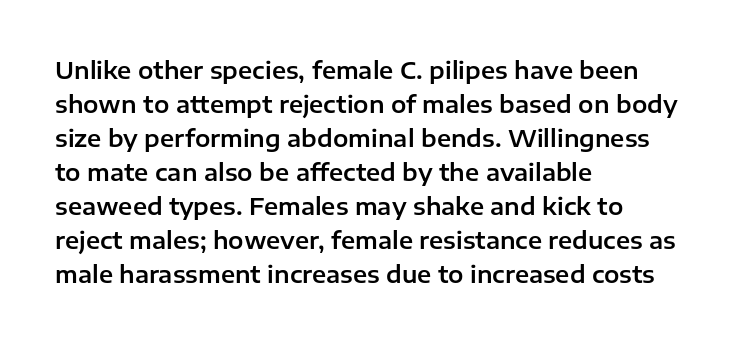
Q: Is the text italic (slanted)? A: No, it is upright.
Q: Is the text underlined? A: No.
Q: How is the paragraph aligned? A: Left-aligned.
Q: Is the spacing between letters normal or unusually wide? A: Normal.
Q: Is the spacing between lines tight, normal or loose? A: Normal.
